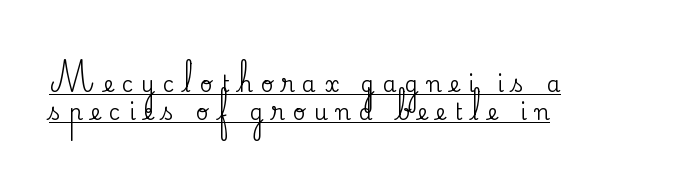
Compared with undecorated copy, this sample adds a rule below the words. Tracking value appears strongly positive — letters spread wide. All the whitespace from short lines collects on the right. This block has exactly the height ordinary leading produces. When letters stand straight like this, we call the style roman or upright.
